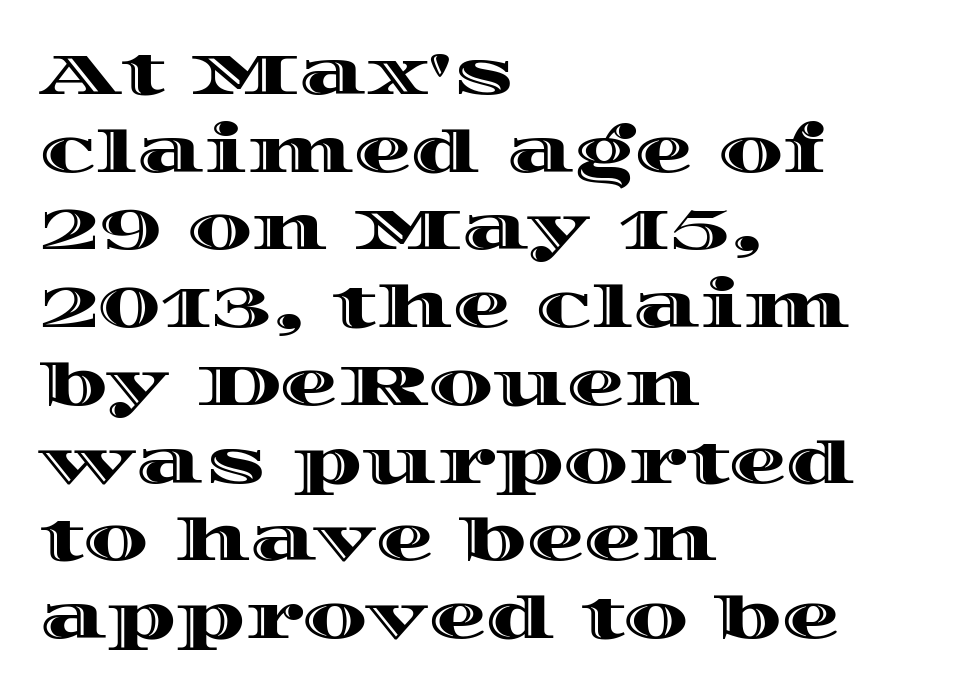
Q: Is the text italic (slanted)? A: No, it is upright.
Q: Is the text underlined? A: No.
Q: How is the paragraph aligned? A: Left-aligned.
Q: Is the spacing between letters normal or unusually wide? A: Normal.
Q: Is the spacing between lines tight, normal or loose? A: Normal.
Q: Width (condensed, normal, or wide)? A: Wide.
Q: x-height? A: Large.
Q: Monospaced? A: No.
